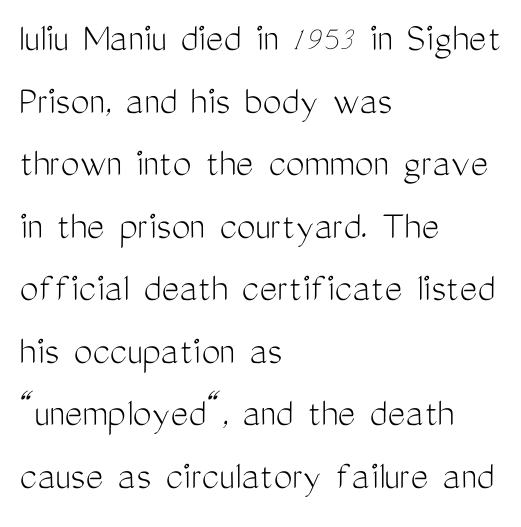
Just letters on the line, the space beneath them empty. Type style note: lacks serifs. Italic? Not at all — the glyphs are vertical. The rendering anchors every line to the left-hand side. The cut favours lightness, reaching ordinary text weight at its darkest. Honestly, the row spacing looks completely unremarkable.
